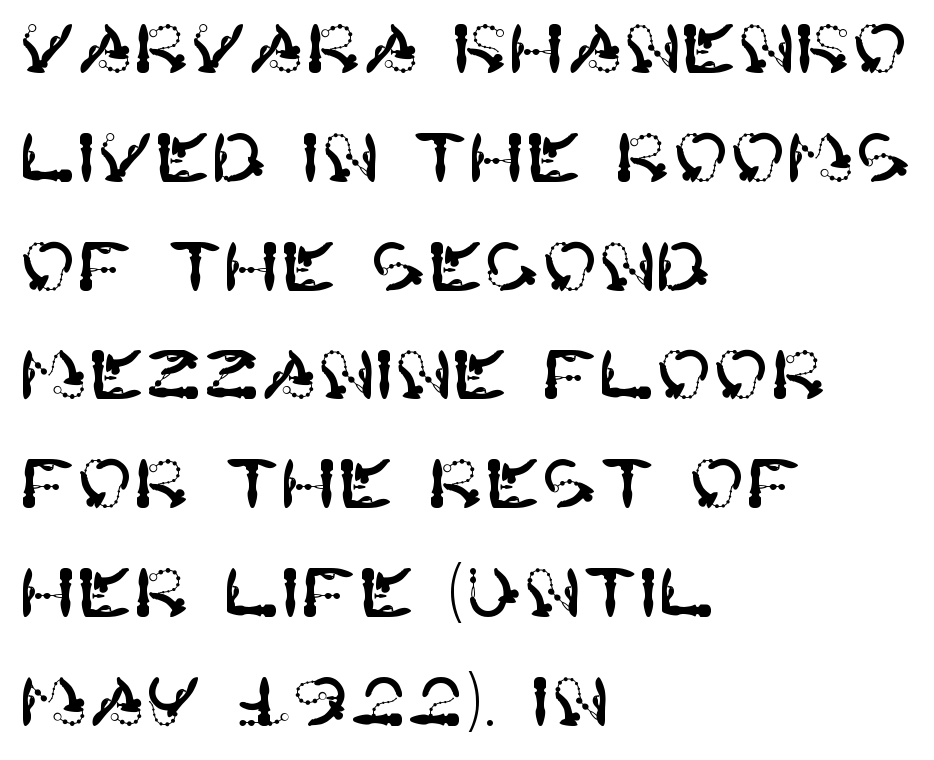
One glance says typical: line gaps are just what's usual. The font's upright variant was chosen for this text. The typeface chosen for these lines omits serifs. Honestly, the letter spacing is just normal — you wouldn't notice it. The lines are quadded left. Any mark beneath the type? The region is blank.
